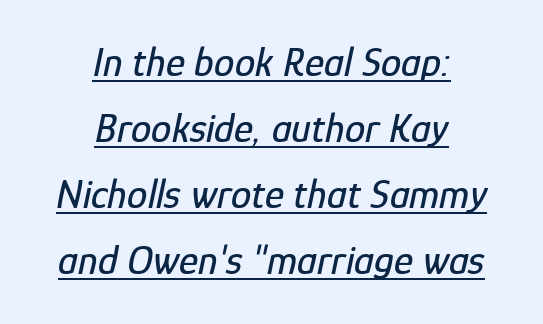
The image shows 41 px condensed type, italic (leaning right); set centered, normal line spacing (1.61x), normal letter spacing, underlined; low stroke contrast and a medium x-height.
